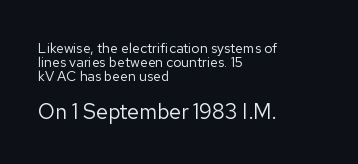
Q: Is the text bold? A: No.
Q: Is the text italic (slanted)? A: No, it is upright.
Q: Is the text underlined? A: No.
Q: How is the paragraph aligned? A: Left-aligned.
Q: Is the spacing between letters normal or unusually wide? A: Normal.
Q: Is the spacing between lines tight, normal or loose? A: Tight.
Q: Which block of text is set in a larger size, the first (top) or the second (bottom)? A: The second (bottom) one.
